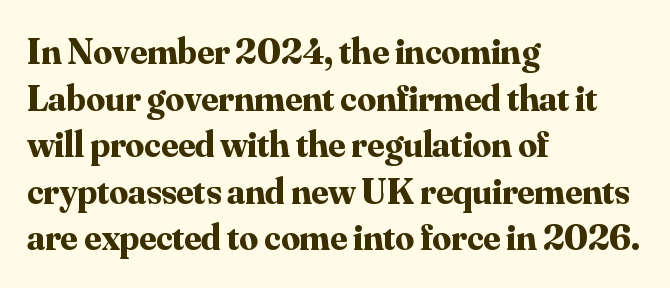
Ascenders rise straight up at ninety degrees. Font category for this specimen: serif. The block of text has a typical density, with ordinary space between rows. In terms of weight, the rendering is a true, heavy bold.
